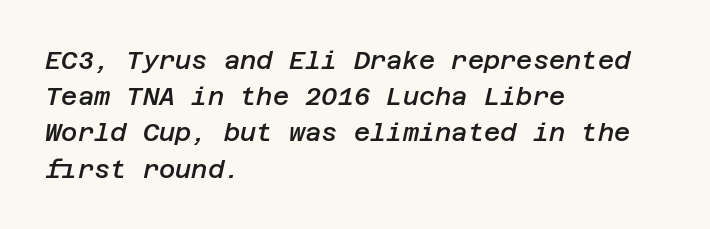
Nobody touched the tracking dial on this one. Plain, unruled lines of type. The face used here is a semibold: visibly heavier than regular, lighter than bold. Alignment: flush left. This sample keeps an unexceptional amount of space between lines.
